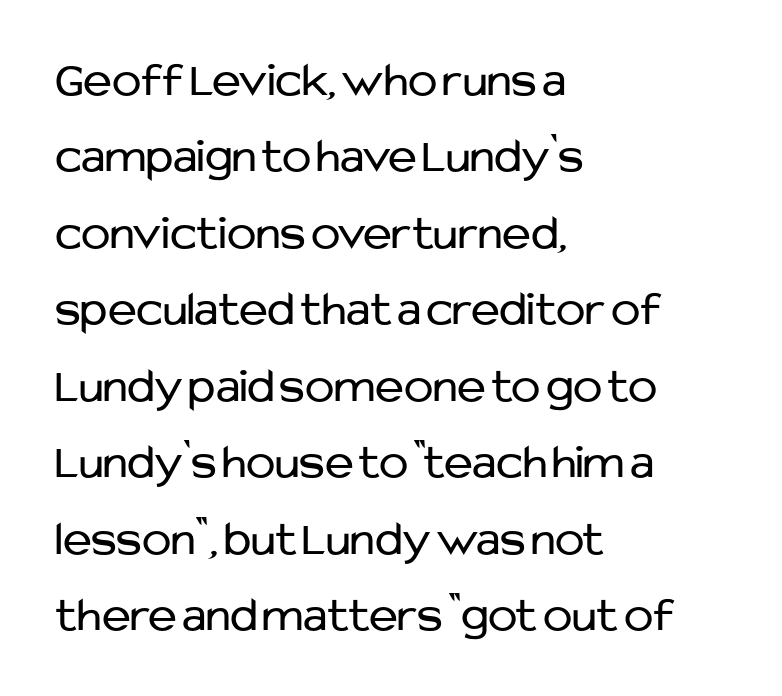
The image shows 49 px regular-weight sans-serif type, upright; set left-aligned, normal line spacing (1.56x), normal letter spacing, not underlined; low stroke contrast and a medium x-height.
